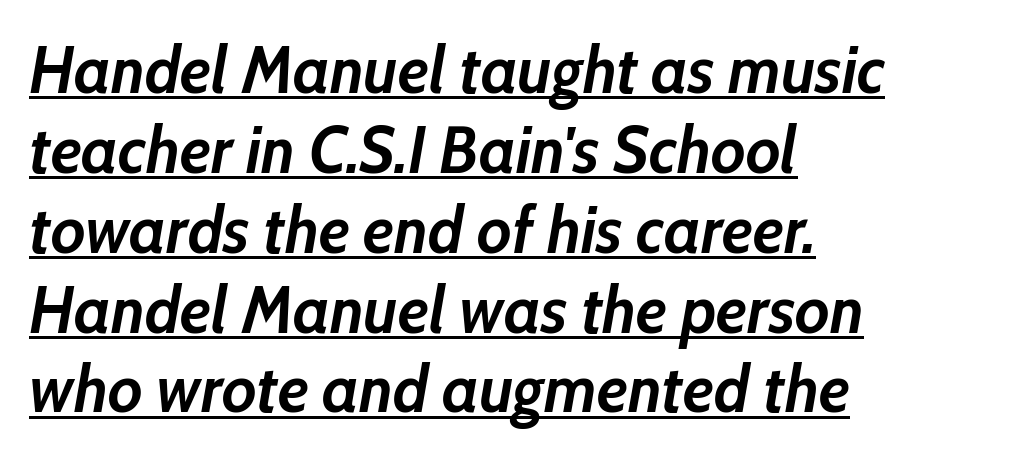
{"italic": "yes", "lean": "right", "slant_degrees": 10, "bold": "yes", "weight": "semibold", "width": "normal", "stroke_contrast": "low", "x_height": "medium", "monospaced": "no", "underline": "yes", "align": "left", "line_spacing_ratio": 1.21, "letter_spacing": "normal", "letter_spacing_em": 0.0, "glyph_px": 66}
